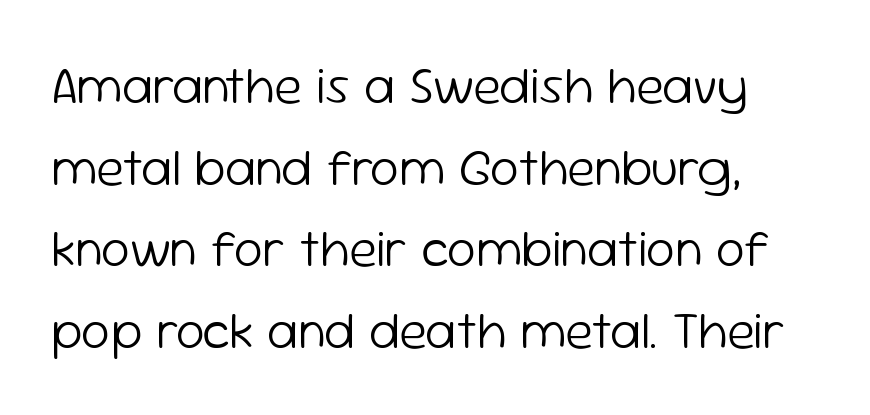
The image shows 52 px light sans-serif type, upright; set left-aligned, normal line spacing (1.57x), normal letter spacing, not underlined; low stroke contrast and a medium x-height.
